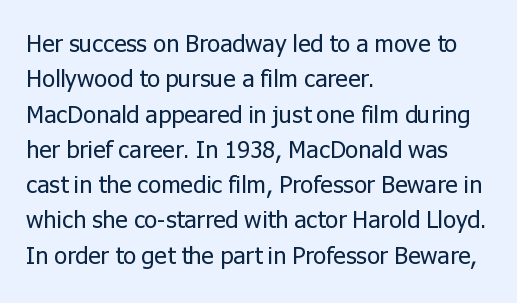
The image shows 24 px text type, upright; set left-aligned, normal line spacing (1.47x), normal letter spacing, not underlined.
